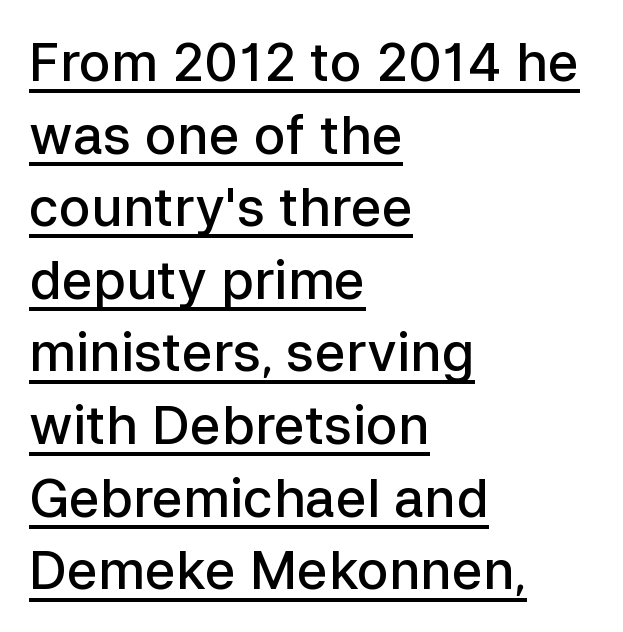
Q: Is the text bold? A: Semi-bold.
Q: Is the text italic (slanted)? A: No, it is upright.
Q: Is the typeface a serif or a sans-serif typeface? A: Sans-serif.
Q: Is the text underlined? A: Yes.
Q: How is the paragraph aligned? A: Left-aligned.
Q: Is the spacing between letters normal or unusually wide? A: Normal.
Q: Is the spacing between lines tight, normal or loose? A: Normal.
Q: Width (condensed, normal, or wide)? A: Normal.
Q: Stroke contrast? A: Low.
Q: x-height? A: Medium.
Q: Monospaced? A: No.
